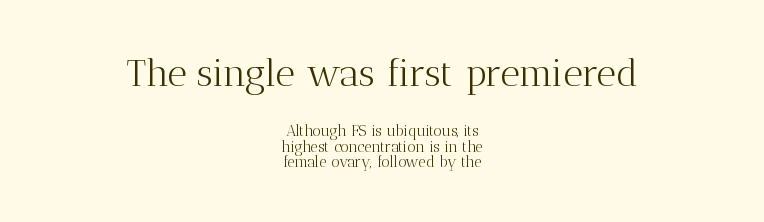
Q: Is the text bold? A: No.
Q: Is the text italic (slanted)? A: No, it is upright.
Q: Is the typeface a serif or a sans-serif typeface? A: Serif.
Q: Is the text underlined? A: No.
Q: How is the paragraph aligned? A: Centered.
Q: Is the spacing between letters normal or unusually wide? A: Normal.
Q: Is the spacing between lines tight, normal or loose? A: Tight.
Q: Which block of text is set in a larger size, the first (top) or the second (bottom)? A: The first (top) one.
Q: Width (condensed, normal, or wide)? A: Normal.
Q: Stroke contrast? A: Medium.
Q: x-height? A: Medium.
Q: Monospaced? A: No.
